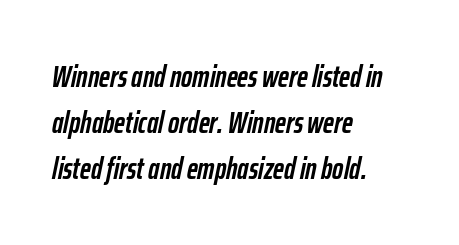
Style check: oblique. Decoration check: the copy has no underline. Typographic density is high because the face is bold. Is the letter spacing exaggerated? No — it looks like the ordinary default. Every row of glyphs begins at an identical x-position on the left.
